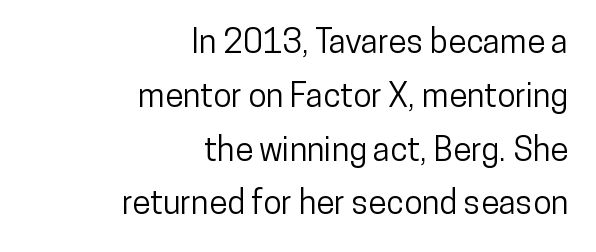
The image shows 33 px condensed sans-serif type, upright; set right-aligned, normal line spacing (1.63x), normal letter spacing, not underlined; low stroke contrast and a medium x-height.
